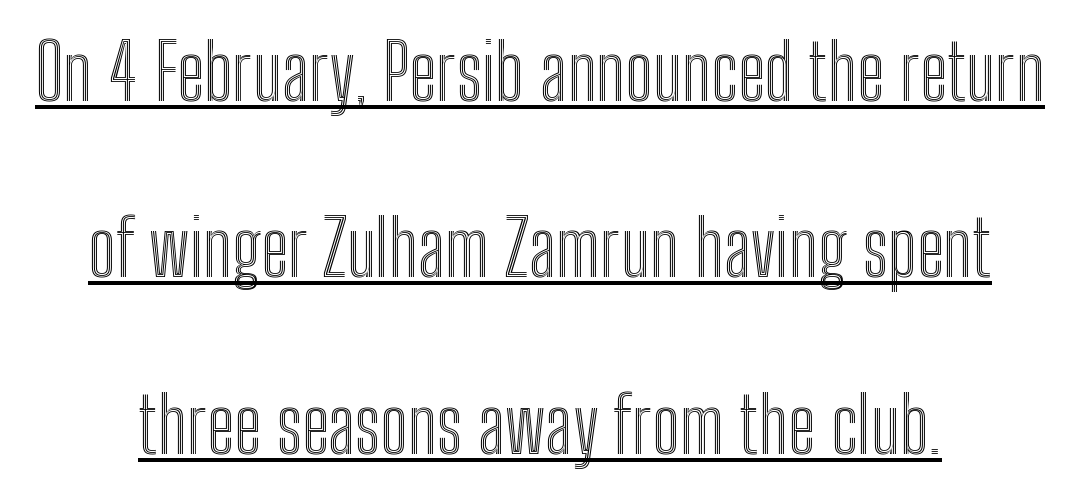
The image shows 78 px condensed type, upright; set centered, loose line spacing (2.26x), normal letter spacing, underlined; a medium x-height.
